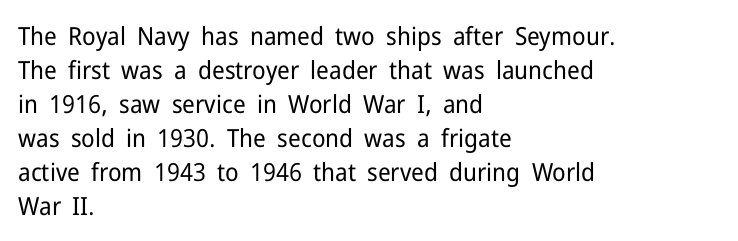
A normal amount of white space separates one row of letters from the next. Honestly, the letter spacing is just normal — you wouldn't notice it. The font's upright variant was chosen for this text. Is this a heavy cut? Hardly; it is regular or lighter. Caption: multi-line text, flush left, ragged right.
